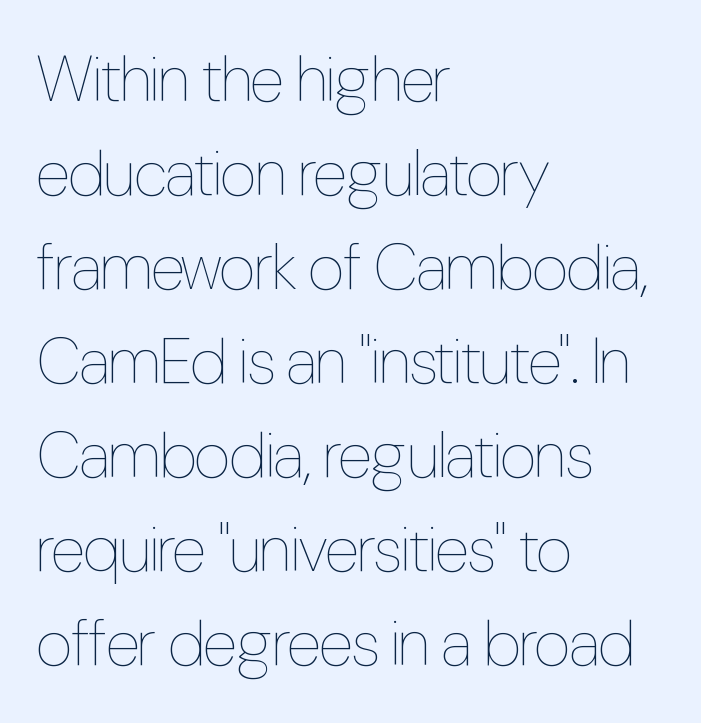
The image shows 64 px thin, condensed type, upright; set left-aligned, normal line spacing (1.47x), normal letter spacing, not underlined; low stroke contrast and a medium x-height.
